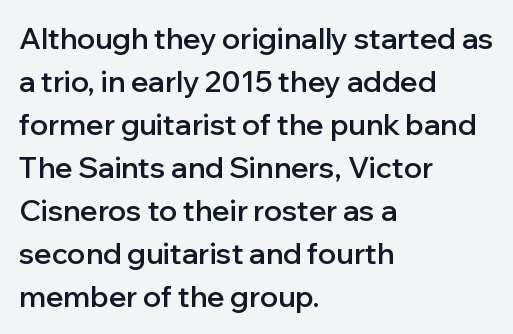
Q: Is the text bold? A: Semi-bold.
Q: Is the text italic (slanted)? A: No, it is upright.
Q: Is the typeface a serif or a sans-serif typeface? A: Sans-serif.
Q: Is the text underlined? A: No.
Q: How is the paragraph aligned? A: Left-aligned.
Q: Is the spacing between letters normal or unusually wide? A: Normal.
Q: Is the spacing between lines tight, normal or loose? A: Normal.
Q: Width (condensed, normal, or wide)? A: Normal.
Q: Stroke contrast? A: Low.
Q: x-height? A: Medium.
Q: Monospaced? A: No.
